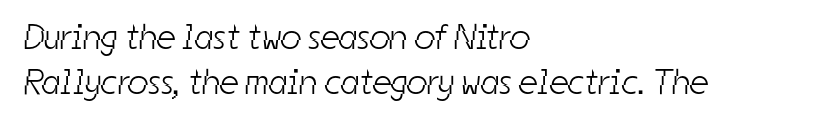
The font sits on the lighter half of the weight spectrum, regular included. The typesetter chose a ragged-right arrangement here. Check where the strokes stop: nothing finishes them off — pure sans. Leading: standard. The face used here is proportionally spaced, like ordinary book or web type.
